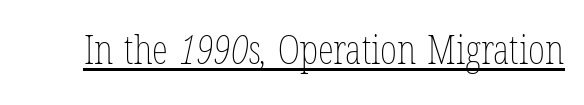
Q: Is the text bold? A: No.
Q: Is the text underlined? A: Yes.
Q: Is the spacing between letters normal or unusually wide? A: Normal.
Q: Width (condensed, normal, or wide)? A: Condensed.
Q: Stroke contrast? A: Low.
Q: x-height? A: Medium.
Q: Monospaced? A: No.
